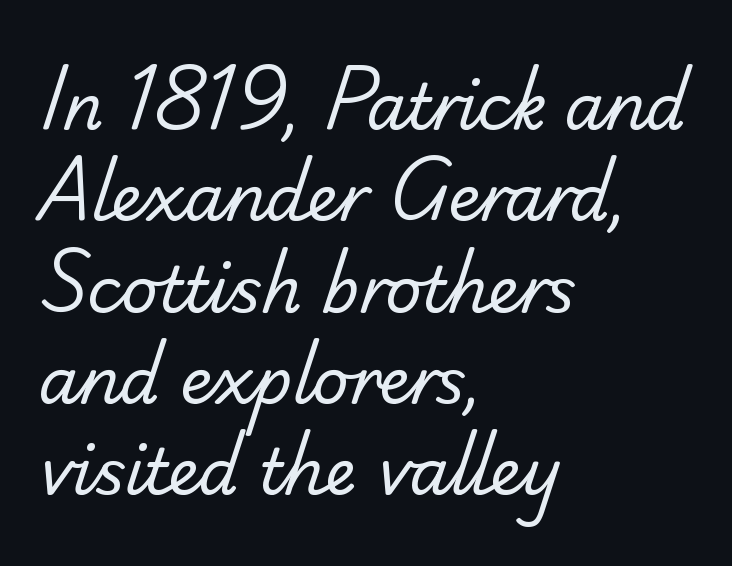
No extra tracking has been applied to these lines. Quick note: interline space is typical. Teacher's note: observe the even left margin — that is flush-left alignment. No word sits above an underline. Summary of weight: not heavy and not bold.
